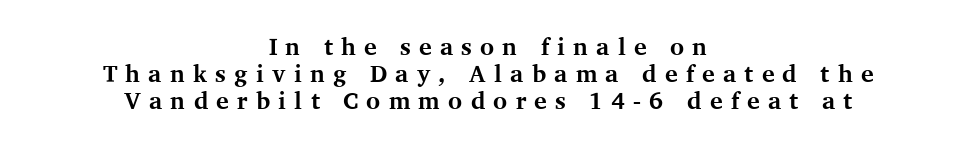
Just letters on the line, the space beneath them empty. Reading down the block, each line starts at a different indent, mirrored at its end. The designer dialed line spacing down below the default. Rendered with straight, roman letterforms. These lines carry a lot of weight — the face is fully bold. The tracking jumps out immediately: characters are airy and widely separated.
